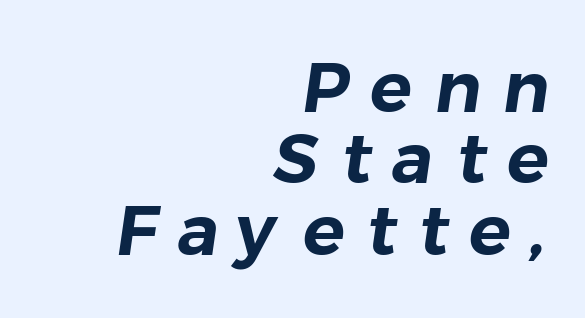
{"serif": "no", "width": "normal", "stroke_contrast": "low", "x_height": "medium", "monospaced": "no", "underline": "no", "align": "right", "line_spacing": "tight", "line_spacing_ratio": 1.02, "letter_spacing": "wide", "letter_spacing_em": 0.31, "glyph_px": 70}
